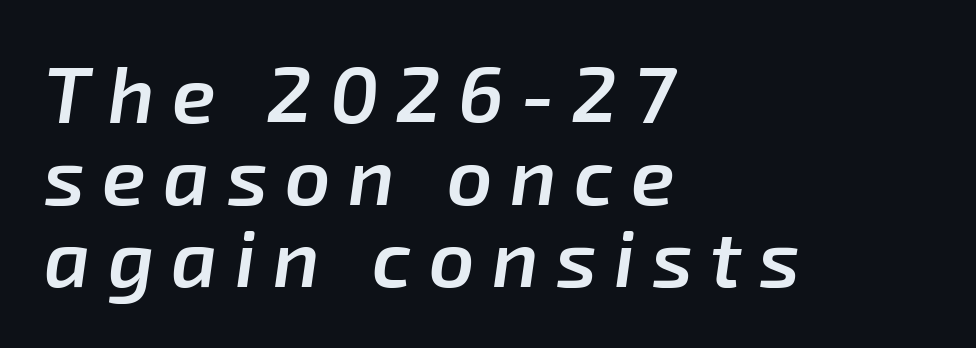
The image shows 79 px semibold type, italic (leaning right); set left-aligned, tight line spacing (1.04x), unusually wide letter spacing (+0.22 em), not underlined; low stroke contrast and a medium x-height.
